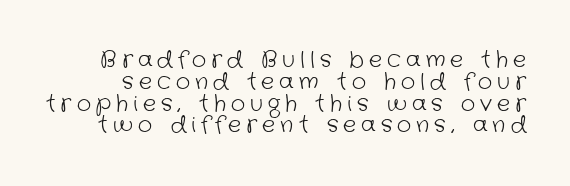
The image shows 22 px text type; set tight line spacing (0.99x), unusually wide letter spacing (+0.23 em), not underlined.
